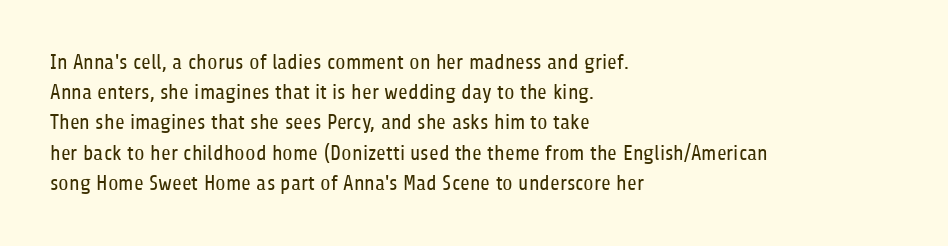
{"italic": "no", "bold": "no", "underline": "no", "align": "left", "line_spacing": "normal", "line_spacing_ratio": 1.44, "letter_spacing": "normal", "letter_spacing_em": 0.0, "glyph_px": 21}
